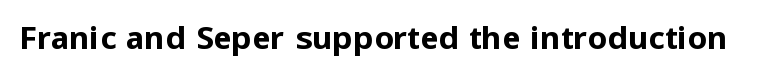
{"serif": "no", "italic": "no", "bold": "yes", "weight": "bold", "width": "normal", "stroke_contrast": "low", "x_height": "medium", "monospaced": "no", "underline": "no", "letter_spacing": "normal", "letter_spacing_em": 0.0, "glyph_px": 31}
